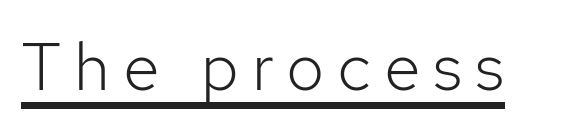
{"serif": "no", "italic": "no", "bold": "no", "weight": "light", "width": "normal", "stroke_contrast": "low", "x_height": "medium", "monospaced": "no", "underline": "yes", "glyph_px": 67}
